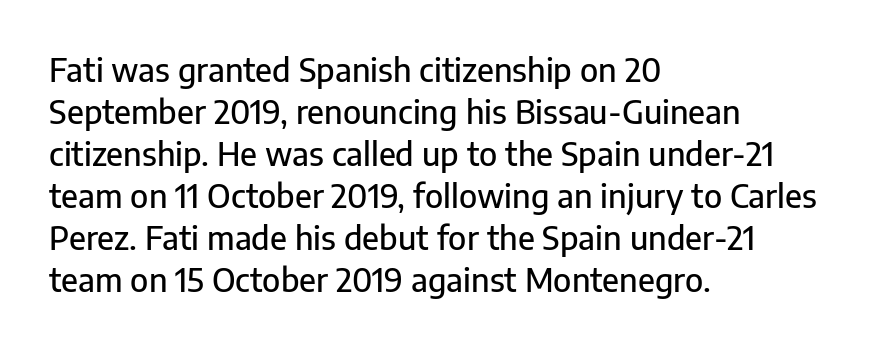
Q: Is the text italic (slanted)? A: No, it is upright.
Q: Is the typeface a serif or a sans-serif typeface? A: Sans-serif.
Q: Is the text underlined? A: No.
Q: How is the paragraph aligned? A: Left-aligned.
Q: Is the spacing between letters normal or unusually wide? A: Normal.
Q: Is the spacing between lines tight, normal or loose? A: Normal.
Q: Width (condensed, normal, or wide)? A: Normal.
Q: Stroke contrast? A: Low.
Q: x-height? A: Medium.
Q: Monospaced? A: No.
